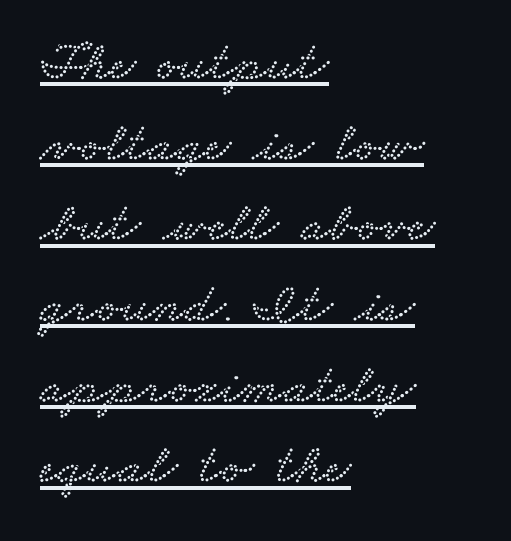
The image shows 56 px wide serif type; set left-aligned, normal line spacing (1.44x), normal letter spacing, underlined; low stroke contrast and a small x-height.
